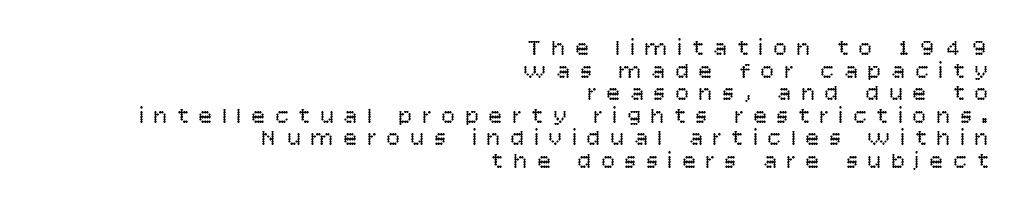
Q: Is the text bold? A: No.
Q: Is the text italic (slanted)? A: No, it is upright.
Q: Is the text underlined? A: No.
Q: How is the paragraph aligned? A: Right-aligned.
Q: Is the spacing between letters normal or unusually wide? A: Unusually wide.
Q: Is the spacing between lines tight, normal or loose? A: Tight.
